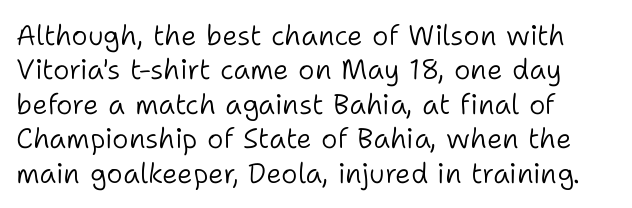
{"serif": "no", "italic": "no", "bold": "no", "weight": "light", "width": "normal", "stroke_contrast": "low", "x_height": "medium", "monospaced": "no", "underline": "no", "align": "left", "line_spacing_ratio": 1.23, "letter_spacing": "normal", "letter_spacing_em": 0.0, "glyph_px": 28}
